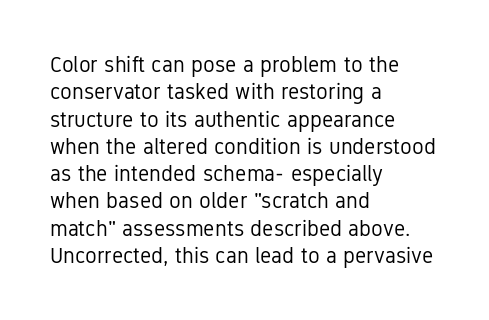
Rendered with straight, roman letterforms. Weight: not bold — regular or lighter. Words appear dense and cohesive because spacing is normal. Horizontal alignment here is leftward, the default for most running prose. A clean baseline with only descenders dipping below it.
